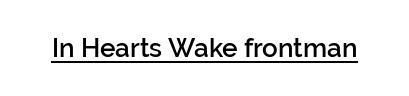
{"italic": "no", "bold": "semi", "underline": "yes", "letter_spacing": "normal", "letter_spacing_em": 0.0, "glyph_px": 26}
